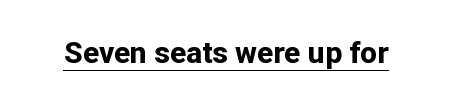
{"serif": "no", "italic": "no", "bold": "yes", "weight": "bold", "width": "normal", "stroke_contrast": "low", "x_height": "medium", "monospaced": "no", "underline": "yes", "letter_spacing": "normal", "letter_spacing_em": 0.0, "glyph_px": 30}
